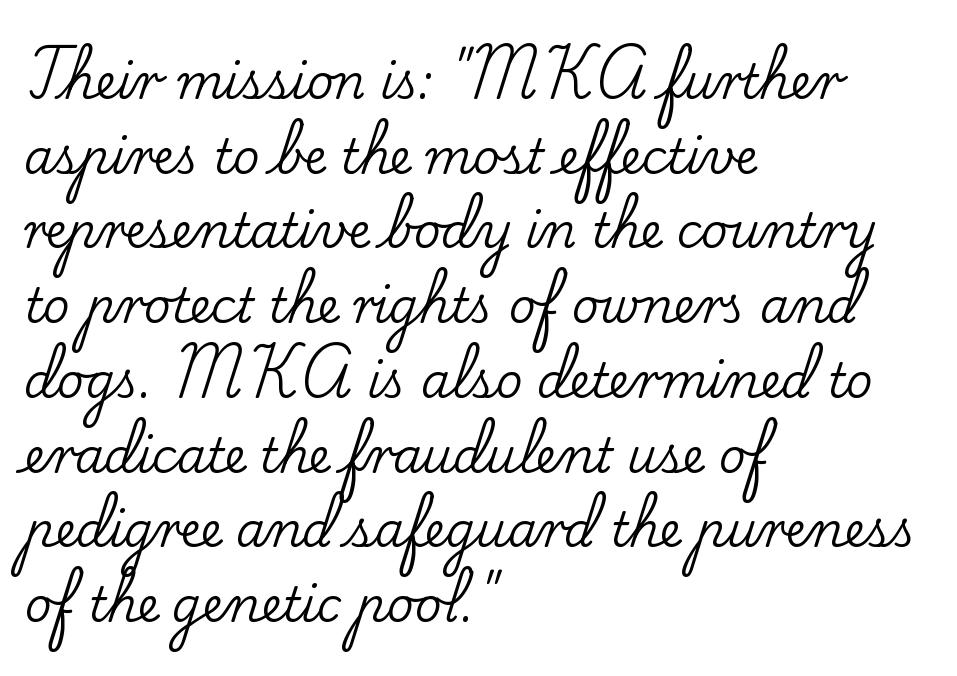
{"serif": "yes", "width": "normal", "stroke_contrast": "low", "x_height": "small", "monospaced": "no", "underline": "no", "align": "left", "line_spacing": "normal", "line_spacing_ratio": 1.59, "letter_spacing": "normal", "letter_spacing_em": 0.0, "glyph_px": 47}
